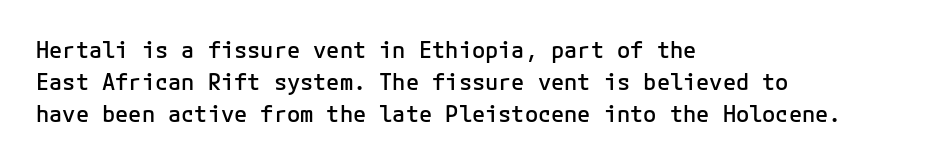
Check the space under the baseline: it is left empty. Style check: upright. The sample has been set in demibold, a notch under bold. Words appear dense and cohesive because spacing is normal. In terms of leading, this rendering sits right in the middle. Where is the straight margin? On the left.
